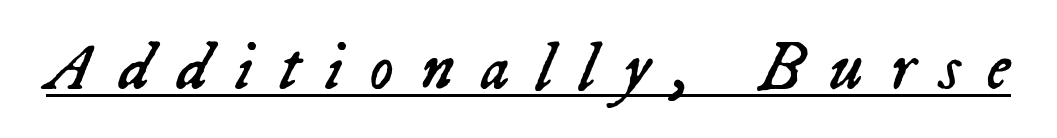
Compared with ordinary roman type, these characters are visibly tilted. The letters advance in unequal steps, a hallmark of proportional type. The typeface has the unassuming heft of standard copy or less. The rendered words wear a rule along their underside.
